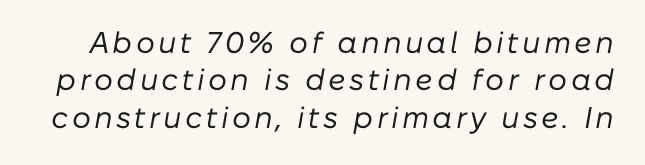
Q: Is the text bold? A: No.
Q: Is the text italic (slanted)? A: Yes, it leans right by about 10 degrees.
Q: Is the text underlined? A: No.
Q: Is the spacing between lines tight, normal or loose? A: Normal.
Q: Width (condensed, normal, or wide)? A: Normal.
Q: Stroke contrast? A: Low.
Q: x-height? A: Medium.
Q: Monospaced? A: No.
